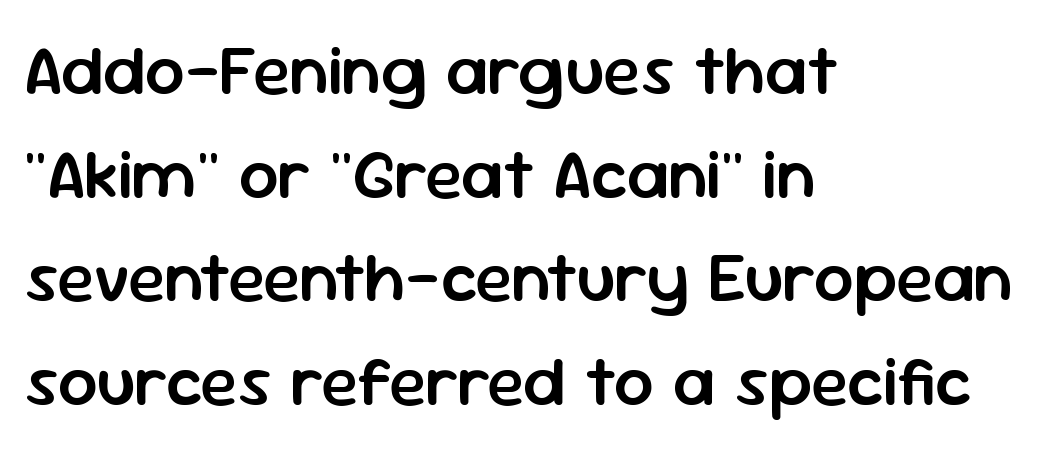
{"serif": "no", "italic": "no", "bold": "semi", "weight": "semibold", "width": "normal", "stroke_contrast": "low", "x_height": "medium", "monospaced": "no", "underline": "no", "align": "left", "line_spacing": "normal", "line_spacing_ratio": 1.48, "letter_spacing": "normal", "letter_spacing_em": 0.0, "glyph_px": 70}
